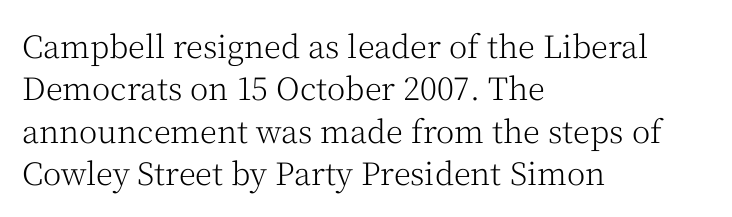
Q: Is the text bold? A: No.
Q: Is the text italic (slanted)? A: No, it is upright.
Q: Is the typeface a serif or a sans-serif typeface? A: Serif.
Q: Is the text underlined? A: No.
Q: How is the paragraph aligned? A: Left-aligned.
Q: Is the spacing between letters normal or unusually wide? A: Normal.
Q: Is the spacing between lines tight, normal or loose? A: Normal.
Q: Width (condensed, normal, or wide)? A: Normal.
Q: Stroke contrast? A: Medium.
Q: x-height? A: Medium.
Q: Monospaced? A: No.
